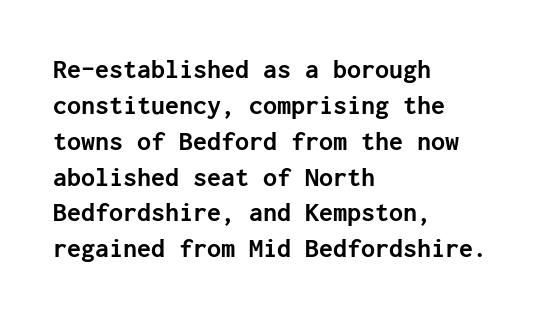
Q: Is the text bold? A: Yes.
Q: Is the text italic (slanted)? A: No, it is upright.
Q: Is the typeface a serif or a sans-serif typeface? A: Sans-serif.
Q: Is the text underlined? A: No.
Q: How is the paragraph aligned? A: Left-aligned.
Q: Is the spacing between letters normal or unusually wide? A: Normal.
Q: Is the spacing between lines tight, normal or loose? A: Normal.
Q: Width (condensed, normal, or wide)? A: Normal.
Q: Stroke contrast? A: Low.
Q: x-height? A: Medium.
